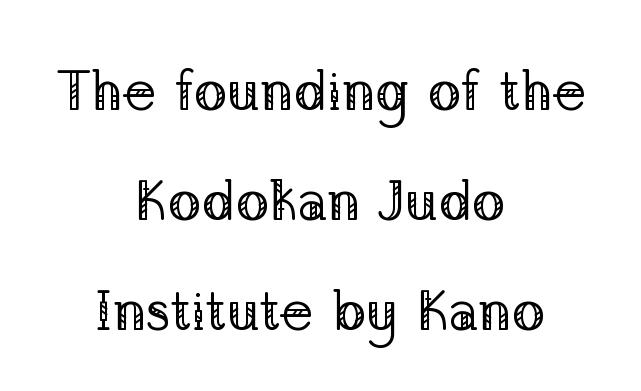
A quiet, ordinary-to-light weight characterises the typeface. Reading down the column, the eye jumps a long way to each next line. Each word holds together tightly as a unit, with standard inter-letter gaps. A typesetter would label this face a serif. Bare-footed words on every line.
